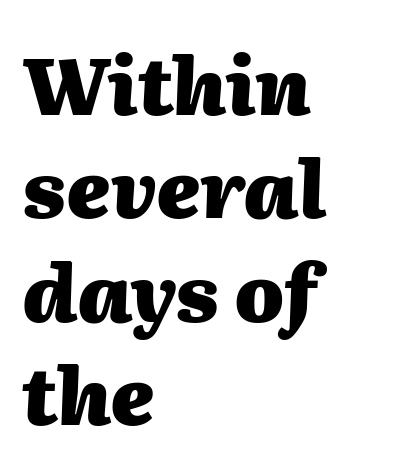
Q: Is the text bold? A: Yes.
Q: Is the text italic (slanted)? A: Yes, it leans right by about 2 degrees.
Q: Is the text underlined? A: No.
Q: How is the paragraph aligned? A: Left-aligned.
Q: Is the spacing between letters normal or unusually wide? A: Normal.
Q: Is the spacing between lines tight, normal or loose? A: Normal.
Q: Width (condensed, normal, or wide)? A: Normal.
Q: Stroke contrast? A: Medium.
Q: x-height? A: Medium.
Q: Monospaced? A: No.
